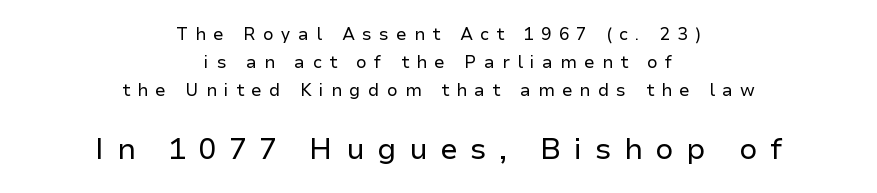
Display-style spreading of the glyphs; the letterfit is very open. Look at the glyph heights: the lower group is clearly the bigger setting. The font's upright variant was chosen for this text. No feet cap the strokes, marking this as sans-serif type.
